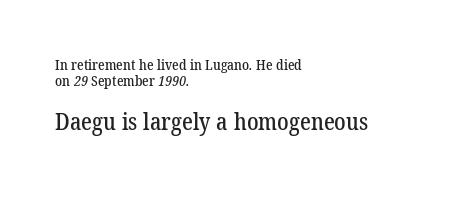
In terms of letterspacing, this is plain default setting. The following chunk of copy outweighs the initial chunk in type size. Visually the block forms a straight wall on the left and a jagged coastline on the right. Leading is clearly below the norm, producing a dense column.
